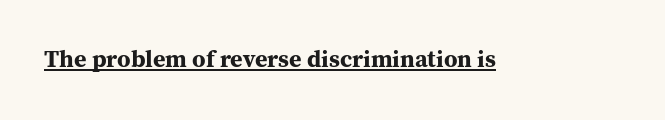
Q: Is the text bold? A: Yes.
Q: Is the text italic (slanted)? A: No, it is upright.
Q: Is the text underlined? A: Yes.
Q: Is the spacing between letters normal or unusually wide? A: Normal.
